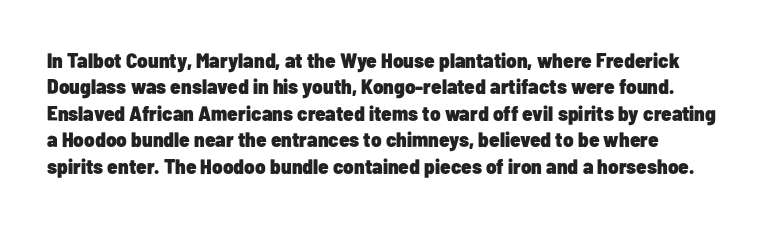
Typesetter's note: full bold, strokes at maximum text heaviness. Every character sits straight up, as roman type does. Here the glyphs are tracked normally, forming tight word shapes. Check the space under the baseline: it is left empty. Successive baselines arrive at the customary interval.
